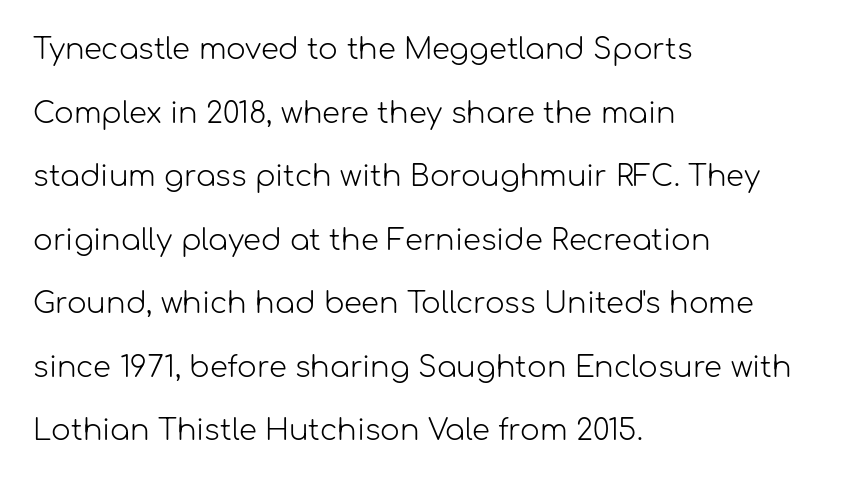
The image shows 29 px light sans-serif type, upright; set left-aligned, loose line spacing (2.19x), normal letter spacing, not underlined; low stroke contrast and a medium x-height.
